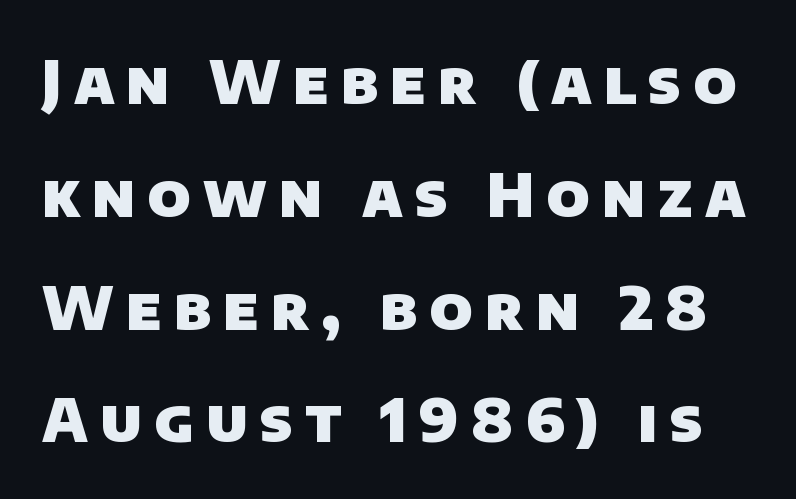
Caption: bold face, heavy strokes. Spacing verdict: proportional, widths tailored to each character. Letterform terminals end flat and unadorned throughout the passage. The horizontal fit of the characters is loose and conspicuously gappy. The foot of each line stays bare and open.
